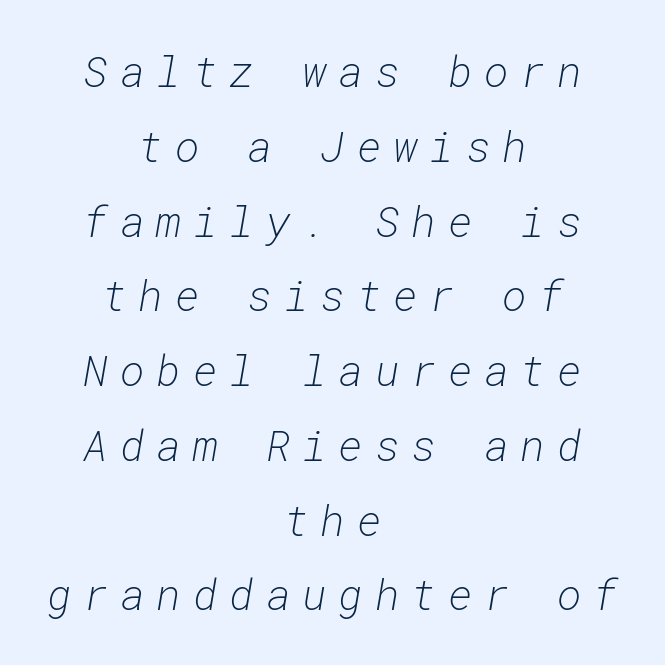
Q: Is the text bold? A: No.
Q: Is the text italic (slanted)? A: Yes, it leans right by about 10 degrees.
Q: Is the text underlined? A: No.
Q: How is the paragraph aligned? A: Centered.
Q: Is the spacing between letters normal or unusually wide? A: Unusually wide.
Q: Width (condensed, normal, or wide)? A: Normal.
Q: Stroke contrast? A: Low.
Q: x-height? A: Medium.
Q: Monospaced? A: Yes.
